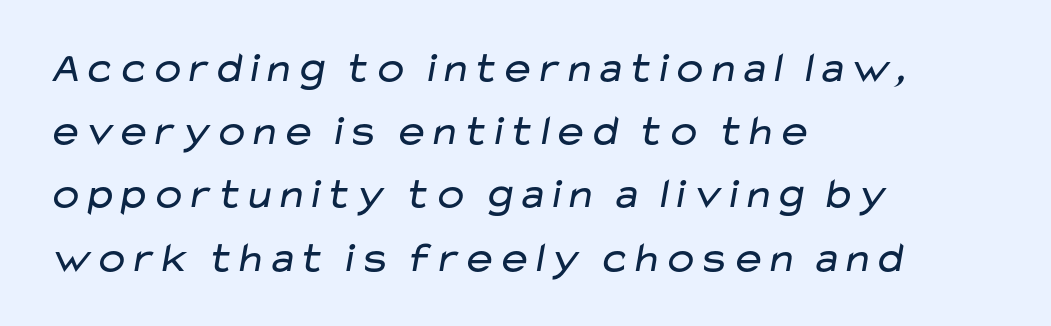
Anything drawn beneath the words? Only blank space. Character widths vary here, with narrow letters taking less room than wide ones. The characters display no serif detailing; their extremities are plain. The typeface has the unassuming heft of standard copy or less.
